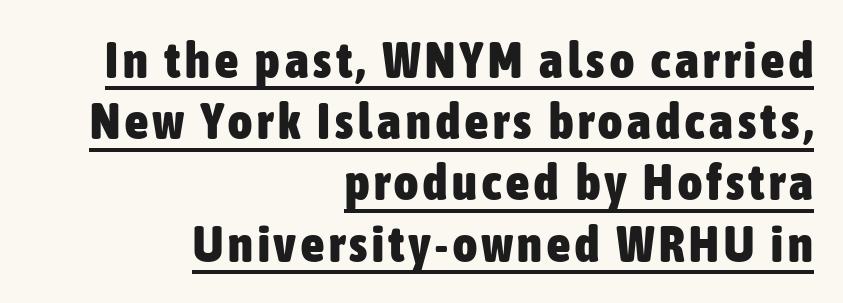
The image shows 51 px heavy, condensed sans-serif type, upright; set right-aligned, line spacing 1.2x, underlined; low stroke contrast and a medium x-height.
